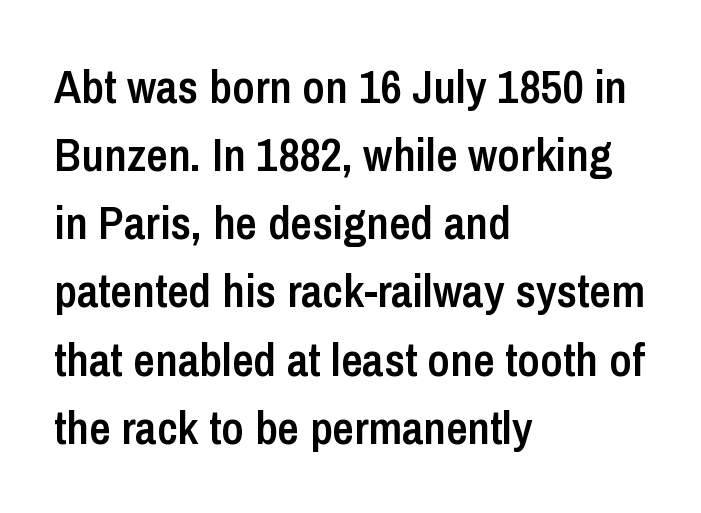
Q: Is the text bold? A: Semi-bold.
Q: Is the text italic (slanted)? A: No, it is upright.
Q: Is the typeface a serif or a sans-serif typeface? A: Sans-serif.
Q: Is the text underlined? A: No.
Q: How is the paragraph aligned? A: Left-aligned.
Q: Is the spacing between letters normal or unusually wide? A: Normal.
Q: Is the spacing between lines tight, normal or loose? A: Normal.
Q: Width (condensed, normal, or wide)? A: Condensed.
Q: Stroke contrast? A: Low.
Q: x-height? A: Medium.
Q: Monospaced? A: No.
